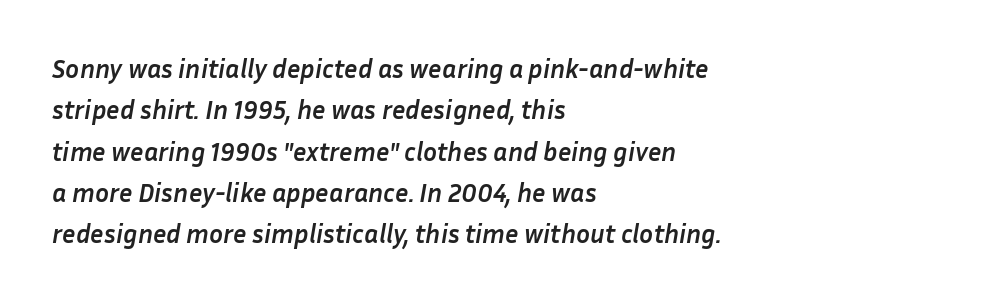
This is oblique type, the kind used for emphasis or titles. The rendering anchors every line to the left-hand side. Regarding leading, the lines here are spaced in the standard way. Inter-character spacing is left at the font's built-in metrics. Heavy, bold letterforms. Check under the words: just untouched page.
